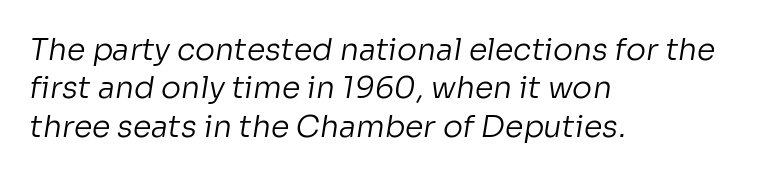
Words appear dense and cohesive because spacing is normal. Visually the block forms a straight wall on the left and a jagged coastline on the right. Think of a printed novel: that variable character pitch is what you see here. Nothing sits at the stroke ends, so this counts as sans-serif. These lines sit exactly where default settings would place them.
